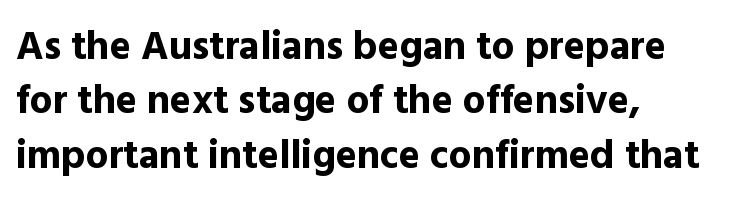
The image shows 40 px bold sans-serif type, upright; set left-aligned, normal line spacing (1.36x), normal letter spacing, not underlined; a medium x-height.
